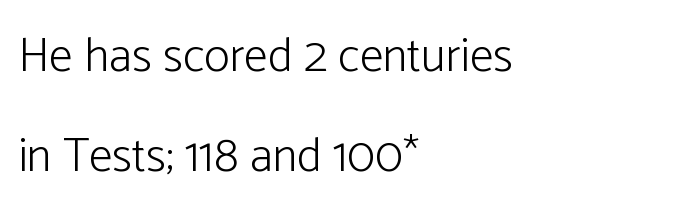
The image shows 48 px light sans-serif type, upright; set left-aligned, loose line spacing (2.09x), normal letter spacing, not underlined; low stroke contrast and a medium x-height.
